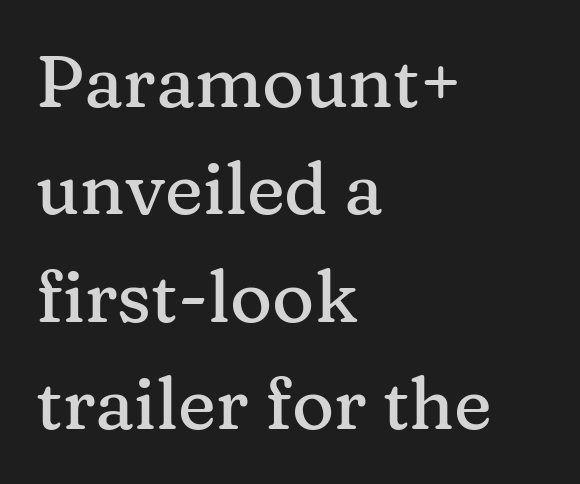
Q: Is the text italic (slanted)? A: No, it is upright.
Q: Is the typeface a serif or a sans-serif typeface? A: Serif.
Q: Is the text underlined? A: No.
Q: How is the paragraph aligned? A: Left-aligned.
Q: Is the spacing between letters normal or unusually wide? A: Normal.
Q: Is the spacing between lines tight, normal or loose? A: Normal.
Q: Width (condensed, normal, or wide)? A: Normal.
Q: Stroke contrast? A: Medium.
Q: x-height? A: Medium.
Q: Monospaced? A: No.
